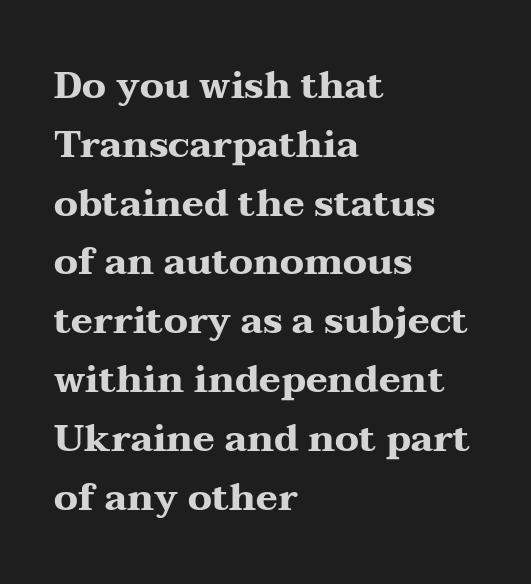
The image shows 37 px heavy, wide serif type, upright; set left-aligned, normal line spacing (1.59x), normal letter spacing, not underlined; medium stroke contrast and a medium x-height.
